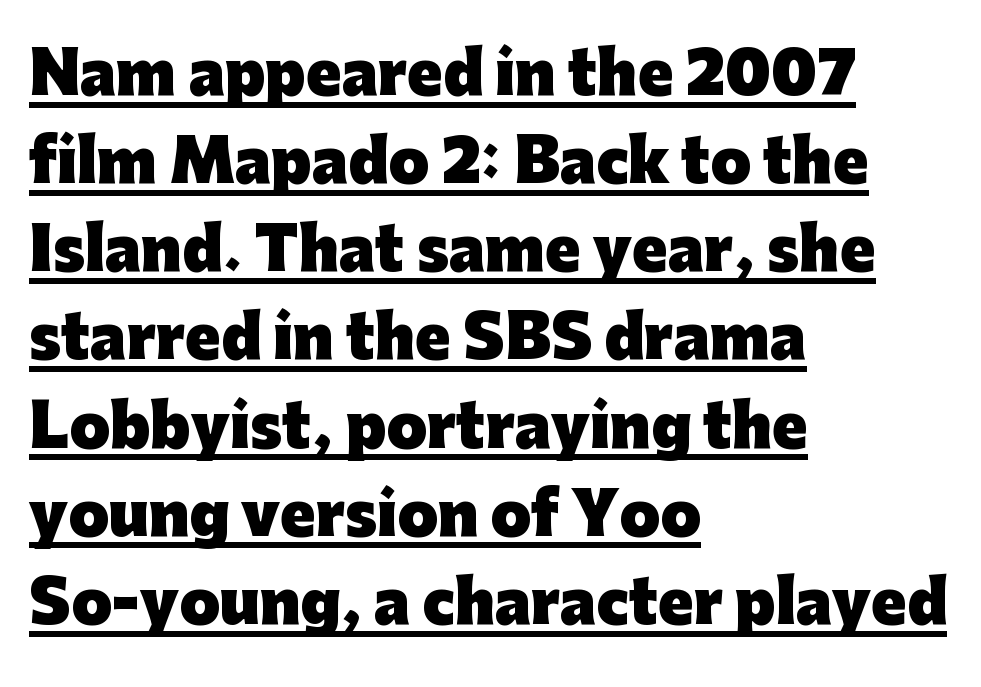
The image shows 58 px heavy sans-serif type, upright; set left-aligned, normal line spacing (1.52x), normal letter spacing, underlined; low stroke contrast and a medium x-height.
